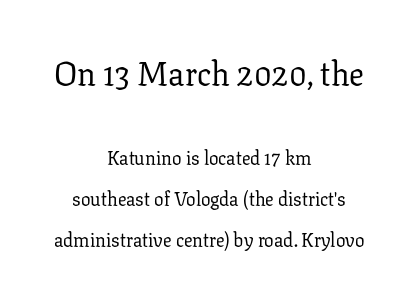
{"serif": "yes", "italic": "no", "bold": "no", "weight": "regular", "width": "normal", "stroke_contrast": "low", "x_height": "medium", "monospaced": "no", "underline": "no", "align": "center", "line_spacing": "loose", "line_spacing_ratio": 2.15, "letter_spacing": "normal", "letter_spacing_em": 0.0, "larger_block": "first", "size_ratio": 1.74, "glyph_px": 33}
